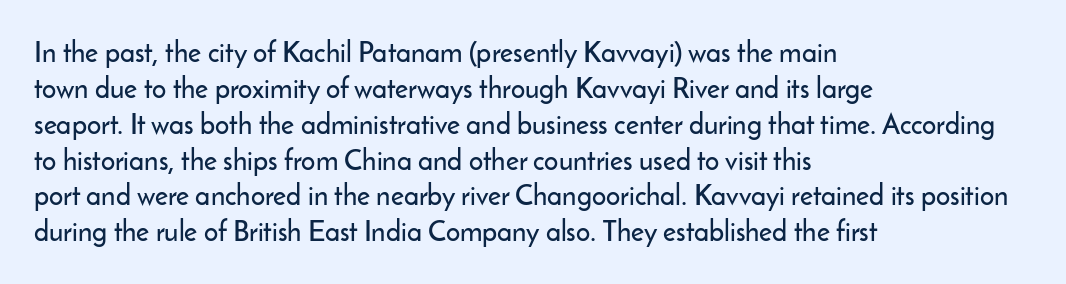
Baseline-to-baseline distance is the conventional proportion of letter height. The ragged edge is on the right, which tells us the setting is flush left. You could not count columns in this text — the font is proportionally spaced. It's the straight-up-and-down kind of type. The face used here is rendered with its standard letterfit.
